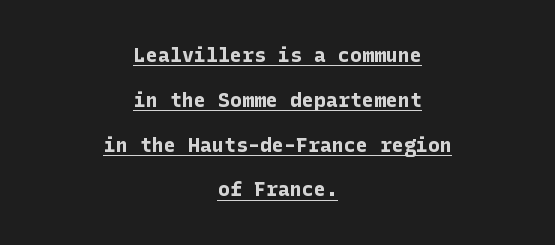
The rendering positions every line midway between the sides. Caption: lettering with a line underneath. This is the regular roman posture of the typeface. What's the leading like? Stretched, with rows far apart. Observe the ordinary spacing: letters are neighbours, not strangers. The glyphs have the mass of a bold cut.
